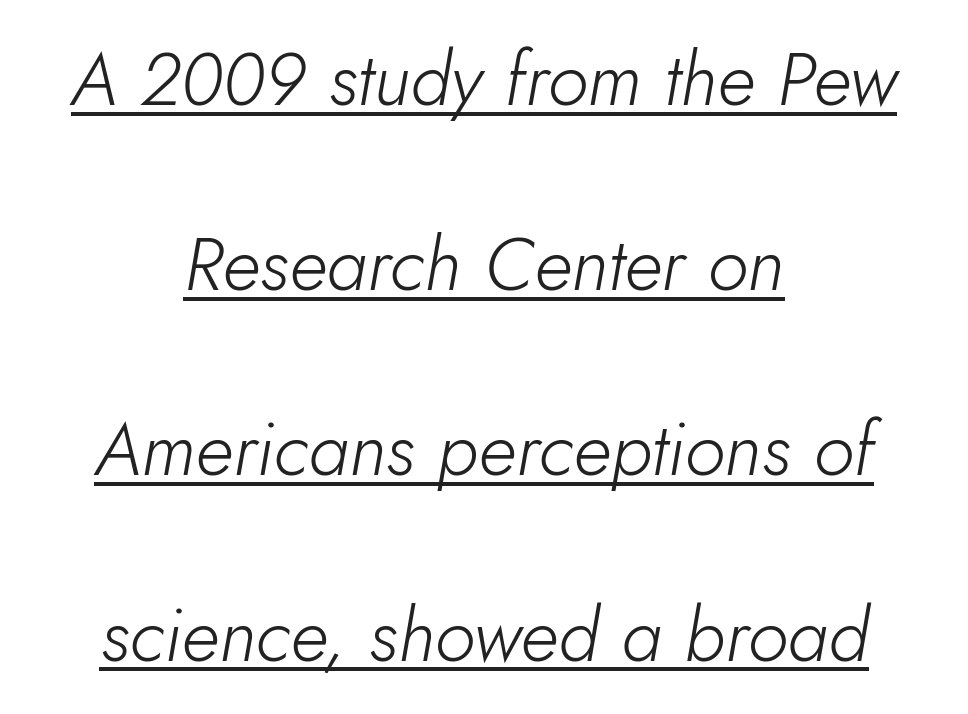
This sample uses an oblique cut, with every glyph tilted off the vertical. Short and long lines alike share a common midpoint. Stems here are at most as thick as an everyday book face. Descenders here cross a horizontal rule under the line. How would I describe the line gaps? Wide and relaxed.
